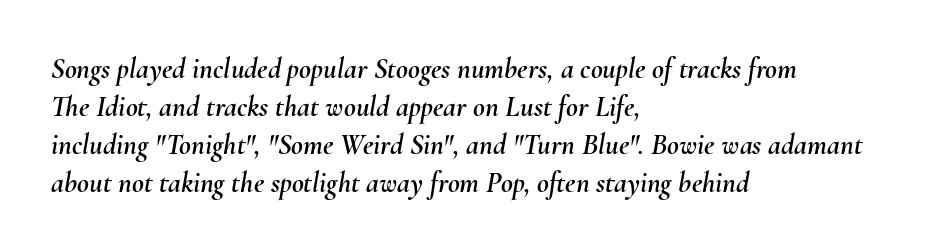
{"italic": "yes", "lean": "right", "slant_degrees": 10, "width": "normal", "stroke_contrast": "medium", "x_height": "small", "monospaced": "no", "underline": "no", "align": "left", "line_spacing": "normal", "line_spacing_ratio": 1.31, "letter_spacing": "normal", "letter_spacing_em": 0.0, "glyph_px": 29}
